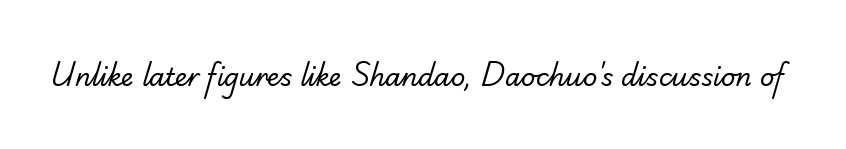
{"bold": "no", "underline": "no", "letter_spacing": "normal", "letter_spacing_em": 0.0, "glyph_px": 25}
